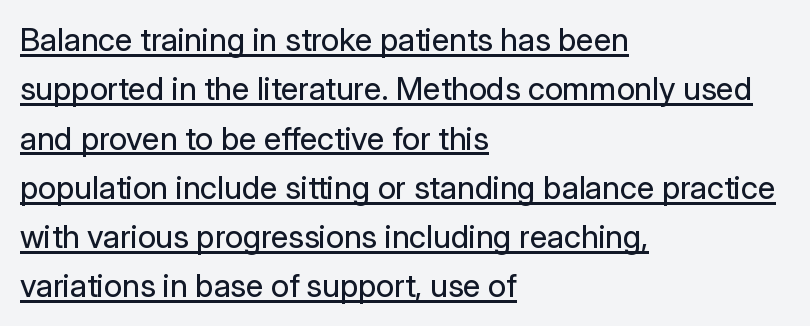
Q: Is the text bold? A: No.
Q: Is the text italic (slanted)? A: No, it is upright.
Q: Is the typeface a serif or a sans-serif typeface? A: Sans-serif.
Q: Is the text underlined? A: Yes.
Q: How is the paragraph aligned? A: Left-aligned.
Q: Is the spacing between letters normal or unusually wide? A: Normal.
Q: Is the spacing between lines tight, normal or loose? A: Normal.
Q: Width (condensed, normal, or wide)? A: Normal.
Q: Stroke contrast? A: Low.
Q: x-height? A: Medium.
Q: Monospaced? A: No.
